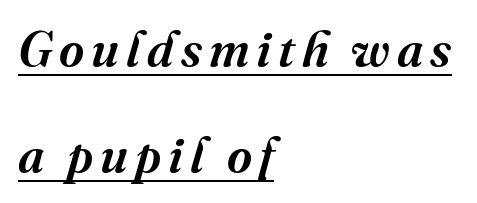
The image shows 49 px semibold serif type, italic (leaning right); set left-aligned, loose line spacing (2.16x), underlined; medium stroke contrast and a medium x-height.
